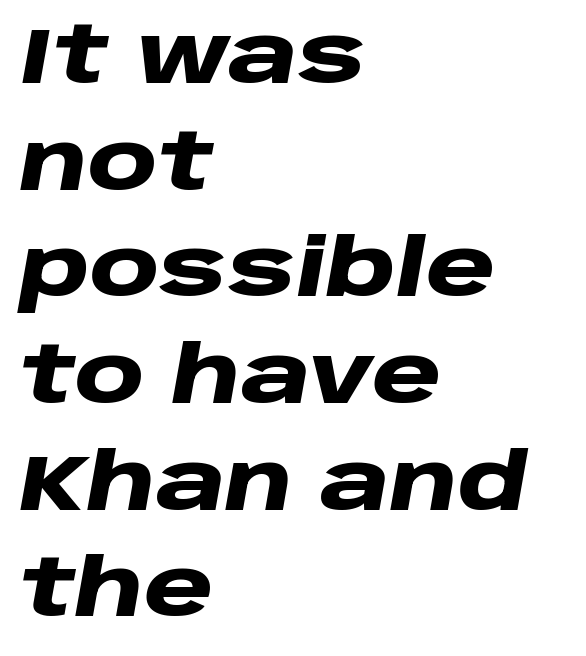
Q: Is the text bold? A: Yes.
Q: Is the text italic (slanted)? A: Yes, it leans right by about 10 degrees.
Q: Is the text underlined? A: No.
Q: How is the paragraph aligned? A: Left-aligned.
Q: Is the spacing between letters normal or unusually wide? A: Normal.
Q: Is the spacing between lines tight, normal or loose? A: Normal.
Q: Width (condensed, normal, or wide)? A: Wide.
Q: Stroke contrast? A: Low.
Q: x-height? A: Large.
Q: Monospaced? A: No.
